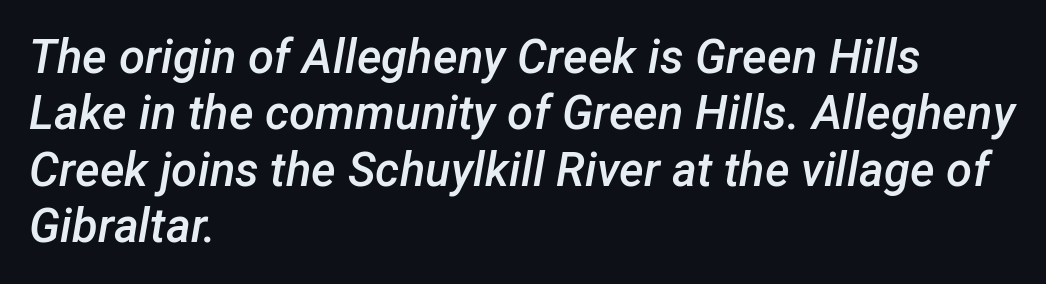
Look at the tracking — it's just the regular setting, nothing added. Layout note: lines flush left. The words here are not underlined. These lines carry some extra weight — a demibold, not a full bold.
